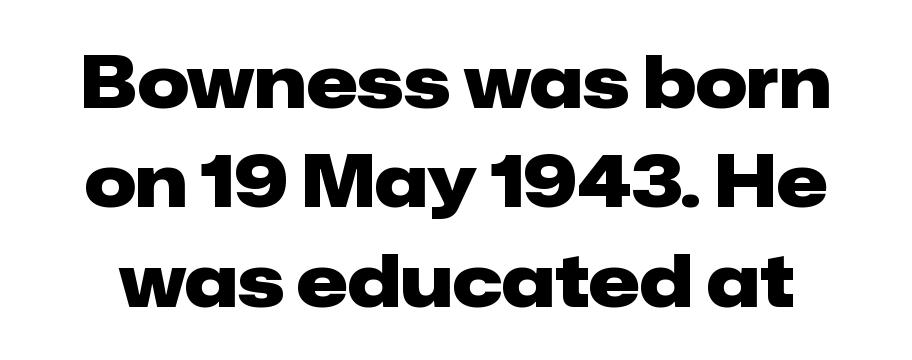
The image shows 72 px heavy sans-serif type, upright; set normal line spacing (1.38x), normal letter spacing, not underlined; low stroke contrast and a medium x-height.
